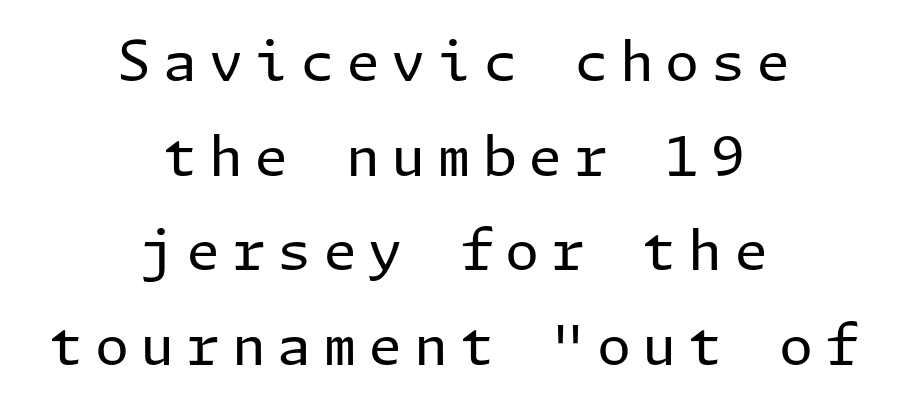
The image shows 55 px regular-weight sans-serif type, upright; set centered, line spacing 1.72x, unusually wide letter spacing (+0.21 em), not underlined; low stroke contrast and a medium x-height.
